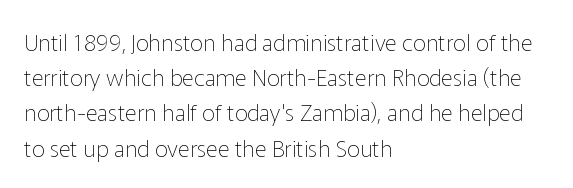
A typesetter would call this leading conventional body-copy spacing. Casual observation: everything's shoved over to the left. Counters stay open thanks to moderate or lighter strokes. The lettering stays uniformly vertical, giving the passage a roman look. No extra tracking has been applied to these lines. The gap between lines stays unmarked.
